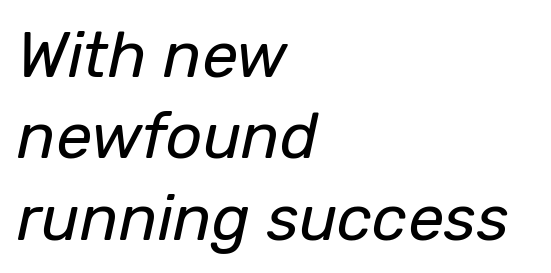
{"italic": "yes", "lean": "right", "slant_degrees": 12, "bold": "no", "weight": "regular", "width": "normal", "stroke_contrast": "low", "x_height": "medium", "monospaced": "no", "underline": "no", "align": "left", "line_spacing": "normal", "line_spacing_ratio": 1.27, "letter_spacing": "normal", "letter_spacing_em": 0.0, "glyph_px": 64}
